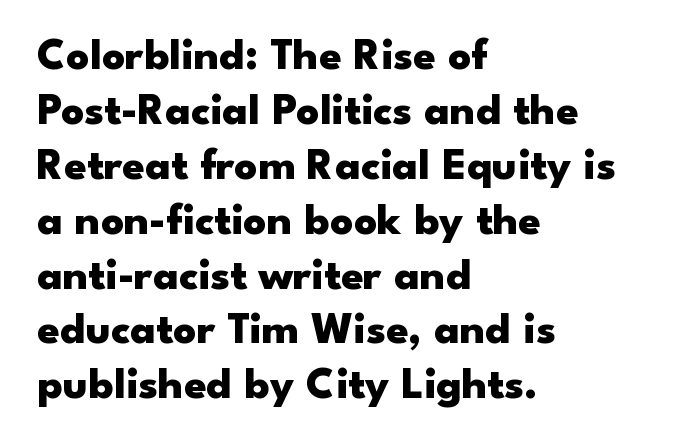
Q: Is the text bold? A: Yes.
Q: Is the text italic (slanted)? A: No, it is upright.
Q: Is the typeface a serif or a sans-serif typeface? A: Sans-serif.
Q: Is the text underlined? A: No.
Q: How is the paragraph aligned? A: Left-aligned.
Q: Is the spacing between letters normal or unusually wide? A: Normal.
Q: Width (condensed, normal, or wide)? A: Wide.
Q: Stroke contrast? A: Low.
Q: x-height? A: Small.
Q: Monospaced? A: No.
